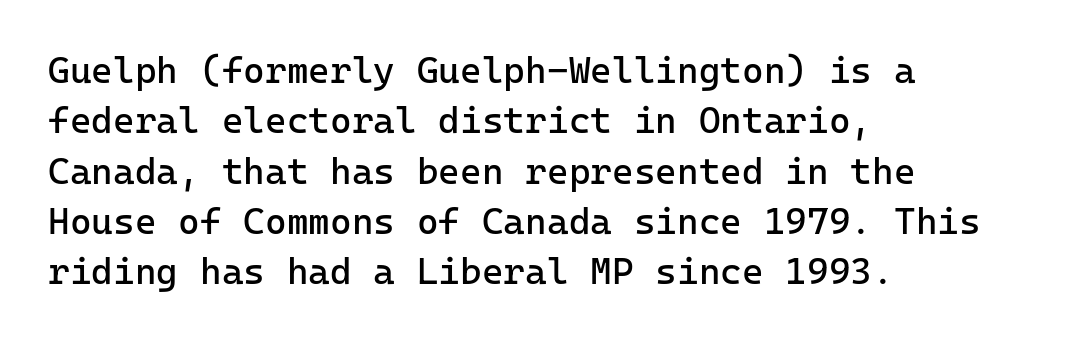
{"serif": "no", "italic": "no", "bold": "no", "weight": "regular", "width": "normal", "stroke_contrast": "low", "x_height": "medium", "underline": "no", "align": "left", "line_spacing": "normal", "line_spacing_ratio": 1.36, "letter_spacing": "normal", "letter_spacing_em": 0.0, "glyph_px": 37}
